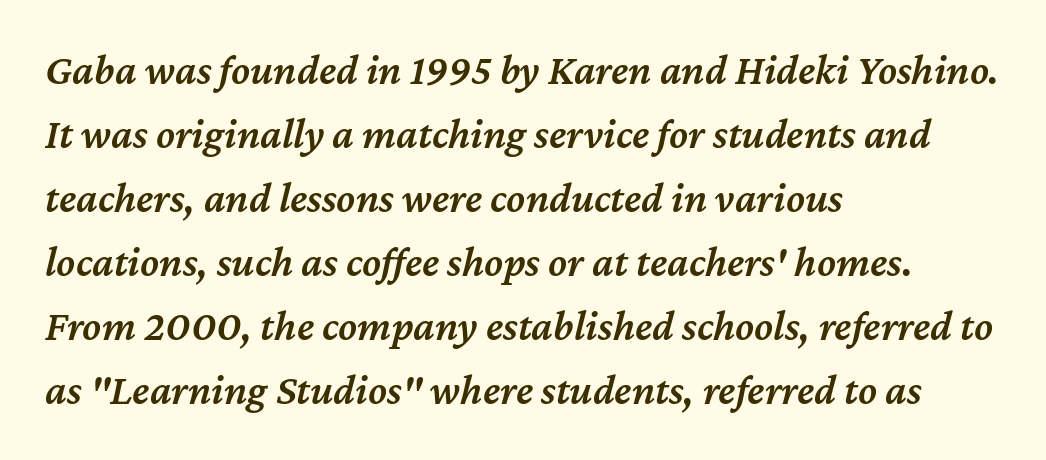
The typesetting leans somewhat heavy: a semibold. There's an unmistakable incline to the writing here. This rendering features lettering with no underline. The designer left line spacing at the default. Between one letter and the next there's only the usual sliver of space.
